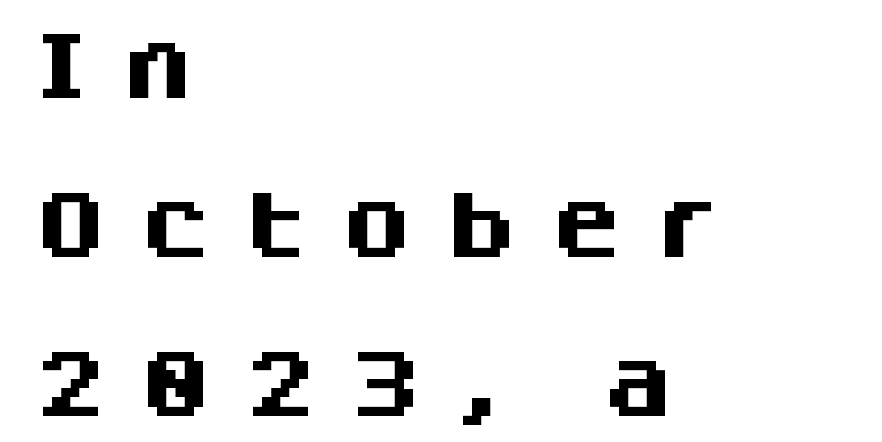
Summary of weight: heavy, a full bold. This rendering widens character spacing well past its baseline value. Grotesque or geometric, the face here clearly has no serifs. A clean baseline with only descenders dipping below it. This sample has the flowing, uneven cadence of proportional lettering. This is the regular roman posture of the typeface.
